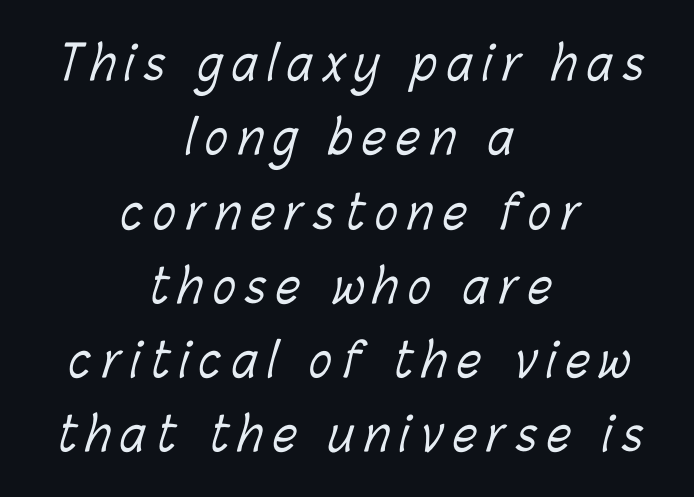
Q: Is the text bold? A: No.
Q: Is the text underlined? A: No.
Q: How is the paragraph aligned? A: Centered.
Q: Is the spacing between letters normal or unusually wide? A: Unusually wide.
Q: Is the spacing between lines tight, normal or loose? A: Normal.
Q: Width (condensed, normal, or wide)? A: Condensed.
Q: Stroke contrast? A: Low.
Q: x-height? A: Medium.
Q: Monospaced? A: No.
